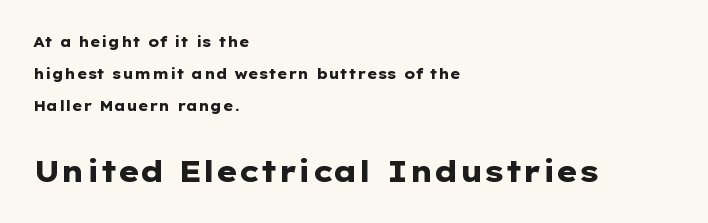
Letters rest on an invisible, unmarked baseline. Note: no serifs on the glyphs. Regarding leading, the lines here are spaced well apart. The glyphs have the mass of a bold cut. The letters advance in unequal steps, a hallmark of proportional type. Ordinary non-slanted type is in use.
